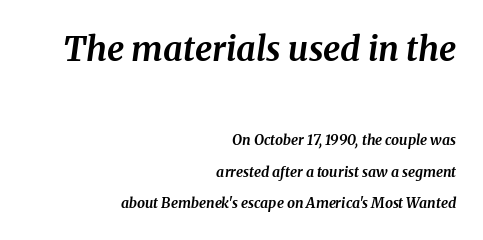
The image shows 34 px bold serif type, italic (leaning right); set right-aligned, loose line spacing (2.26x), normal letter spacing, not underlined; the first (top) block is 2.43x larger; medium stroke contrast and a medium x-height.
